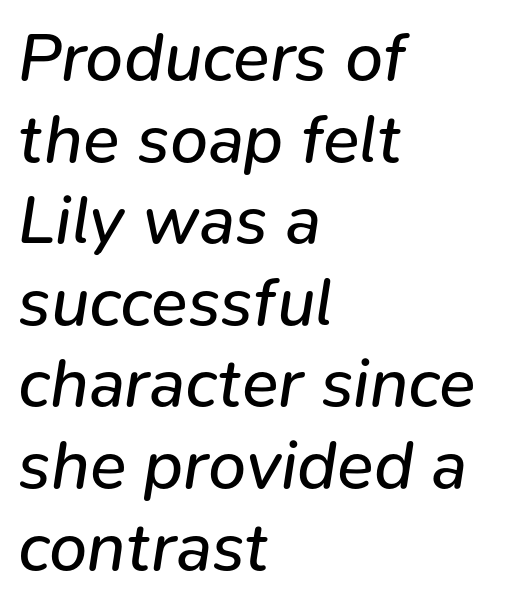
The image shows 68 px regular-weight type, italic (leaning right); set left-aligned, line spacing 1.2x, normal letter spacing, not underlined; low stroke contrast and a medium x-height.
